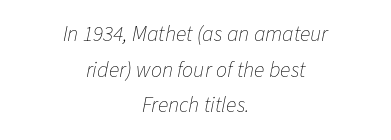
Successive baselines arrive at the customary interval. Heaviness? Minimal to ordinary, like unemphasized prose. Observe the lean: these are italic letterforms. Descenders hang freely into open space. Notice how the passage keeps no hard edge, just a central spine.
